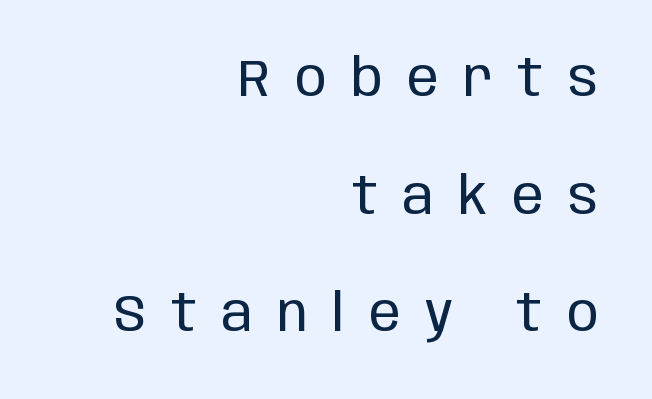
A typesetter would call this proportional, since set widths differ per character. The letterforms stand isolated, each surrounded by extra space. The face looks like a standard text weight, possibly lighter. The lines are quadded right.
